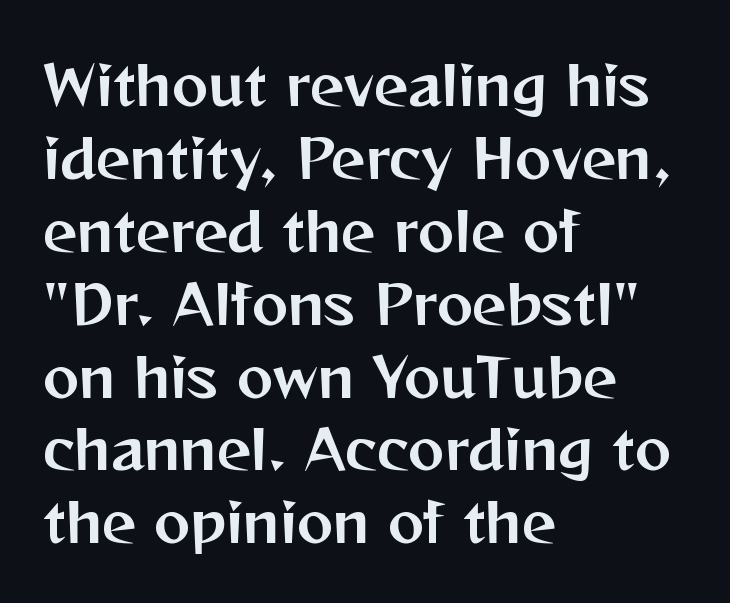
The image shows 54 px sans-serif type, upright; set left-aligned, normal line spacing (1.35x), normal letter spacing, not underlined; medium stroke contrast and a medium x-height.
